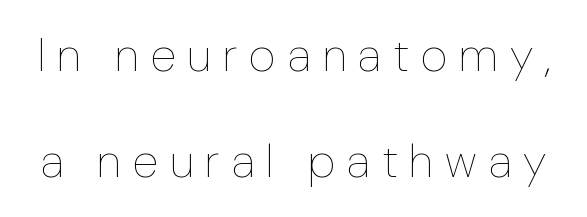
{"italic": "no", "bold": "no", "weight": "thin", "width": "normal", "stroke_contrast": "low", "x_height": "medium", "monospaced": "no", "underline": "no", "line_spacing": "loose", "line_spacing_ratio": 2.26, "letter_spacing": "wide", "letter_spacing_em": 0.25, "glyph_px": 47}
